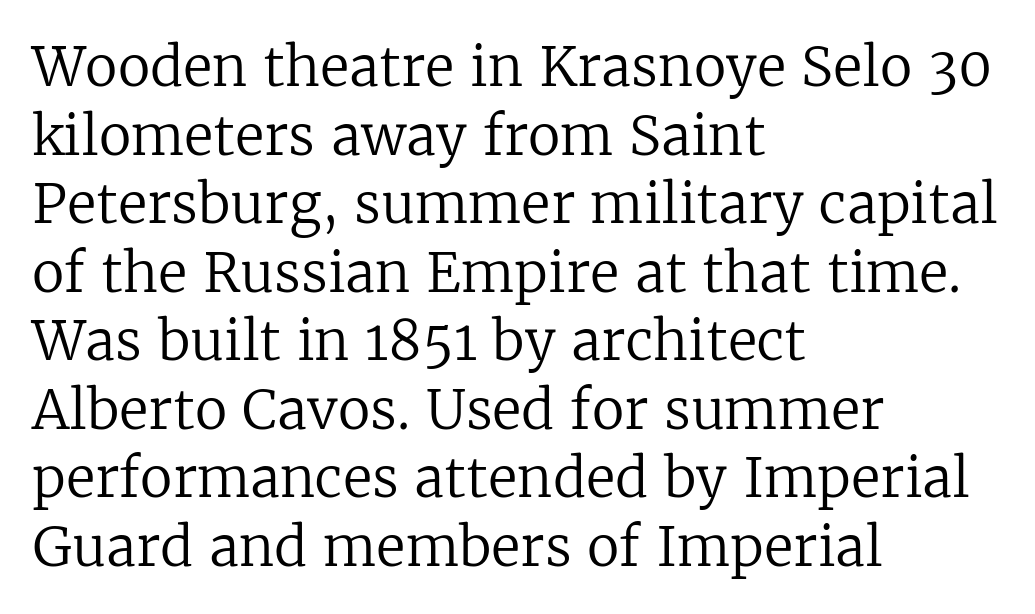
Q: Is the text bold? A: No.
Q: Is the text italic (slanted)? A: No, it is upright.
Q: Is the typeface a serif or a sans-serif typeface? A: Serif.
Q: Is the text underlined? A: No.
Q: How is the paragraph aligned? A: Left-aligned.
Q: Is the spacing between letters normal or unusually wide? A: Normal.
Q: Is the spacing between lines tight, normal or loose? A: Normal.
Q: Width (condensed, normal, or wide)? A: Normal.
Q: Stroke contrast? A: Low.
Q: x-height? A: Medium.
Q: Monospaced? A: No.
